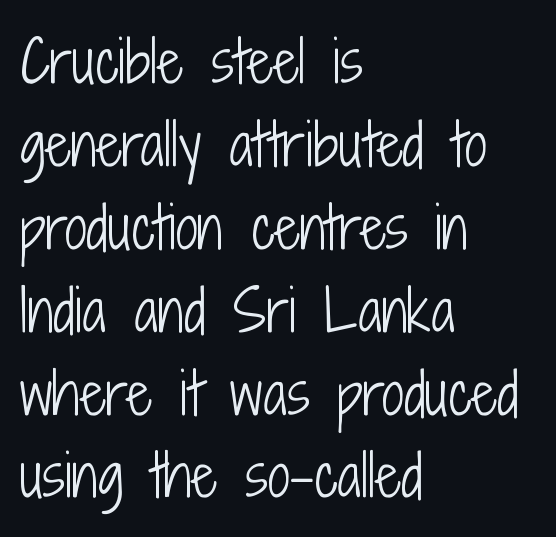
Q: Is the text bold? A: No.
Q: Is the text italic (slanted)? A: No, it is upright.
Q: Is the typeface a serif or a sans-serif typeface? A: Sans-serif.
Q: Is the text underlined? A: No.
Q: How is the paragraph aligned? A: Left-aligned.
Q: Is the spacing between letters normal or unusually wide? A: Normal.
Q: Is the spacing between lines tight, normal or loose? A: Normal.
Q: Width (condensed, normal, or wide)? A: Condensed.
Q: Stroke contrast? A: Low.
Q: x-height? A: Medium.
Q: Monospaced? A: No.
